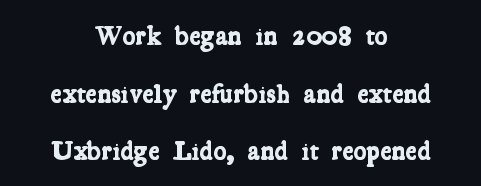
Between one letter and the next there's only the usual sliver of space. Has an underline been added? It has not. Neither beginnings nor endings align; midpoints do. The lines are spread far apart with generous leading.
